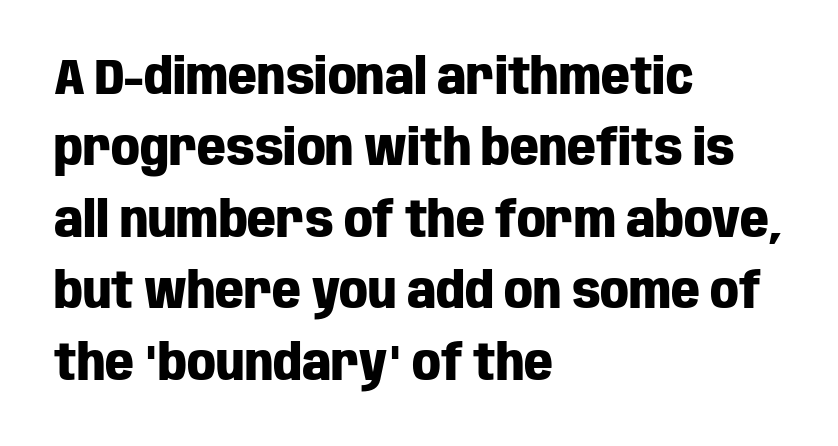
Q: Is the text bold? A: Yes.
Q: Is the text italic (slanted)? A: No, it is upright.
Q: Is the typeface a serif or a sans-serif typeface? A: Sans-serif.
Q: Is the text underlined? A: No.
Q: How is the paragraph aligned? A: Left-aligned.
Q: Is the spacing between letters normal or unusually wide? A: Normal.
Q: Is the spacing between lines tight, normal or loose? A: Normal.
Q: Width (condensed, normal, or wide)? A: Condensed.
Q: Stroke contrast? A: Low.
Q: x-height? A: Large.
Q: Monospaced? A: No.
